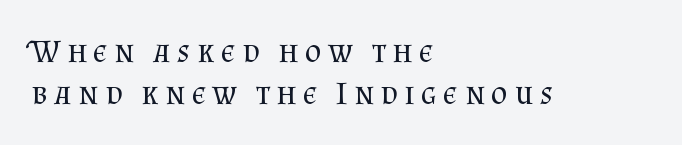
These glyphs show unthickened strokes, regular width or finer. The leading is moderate, giving the passage an even texture. The letters carry serifs — small finishing strokes at the ends of their stems. You could not count columns in this text — the font is proportionally spaced. Letters rest on an invisible, unmarked baseline.
